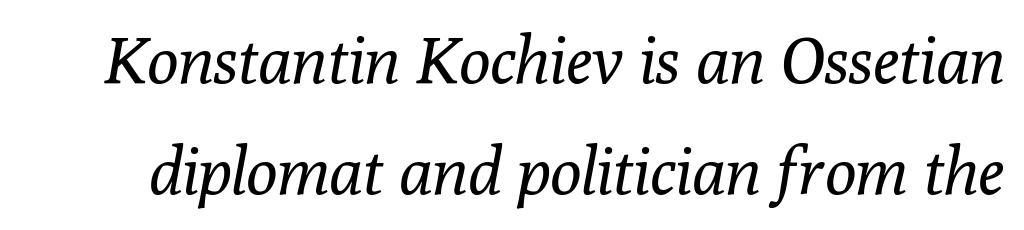
Q: Is the text bold? A: No.
Q: Is the text italic (slanted)? A: Yes, it leans right by about 10 degrees.
Q: Is the typeface a serif or a sans-serif typeface? A: Serif.
Q: Is the text underlined? A: No.
Q: Is the spacing between letters normal or unusually wide? A: Normal.
Q: Width (condensed, normal, or wide)? A: Normal.
Q: Stroke contrast? A: Low.
Q: x-height? A: Medium.
Q: Monospaced? A: No.
